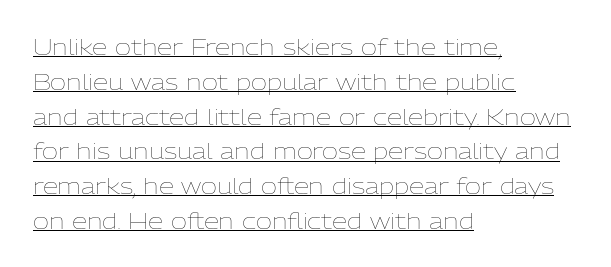
Q: Is the text bold? A: No.
Q: Is the text italic (slanted)? A: No, it is upright.
Q: Is the text underlined? A: Yes.
Q: How is the paragraph aligned? A: Left-aligned.
Q: Is the spacing between letters normal or unusually wide? A: Normal.
Q: Is the spacing between lines tight, normal or loose? A: Normal.
